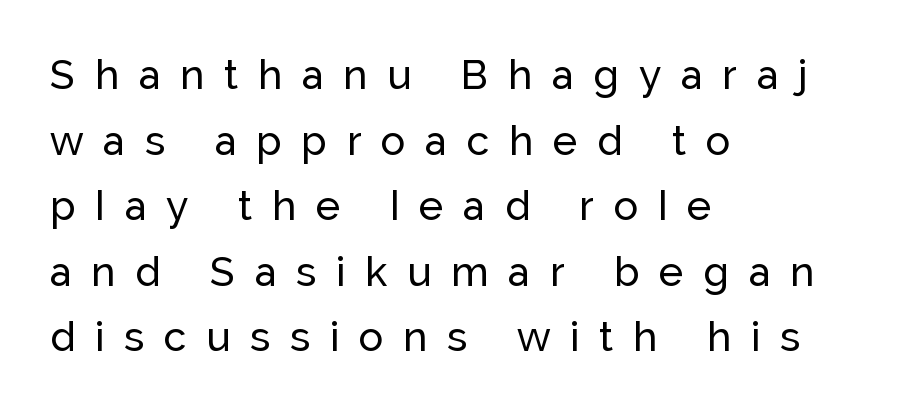
The image shows 41 px sans-serif type, upright; set left-aligned, normal line spacing (1.6x), unusually wide letter spacing (+0.48 em), not underlined; low stroke contrast and a medium x-height.
